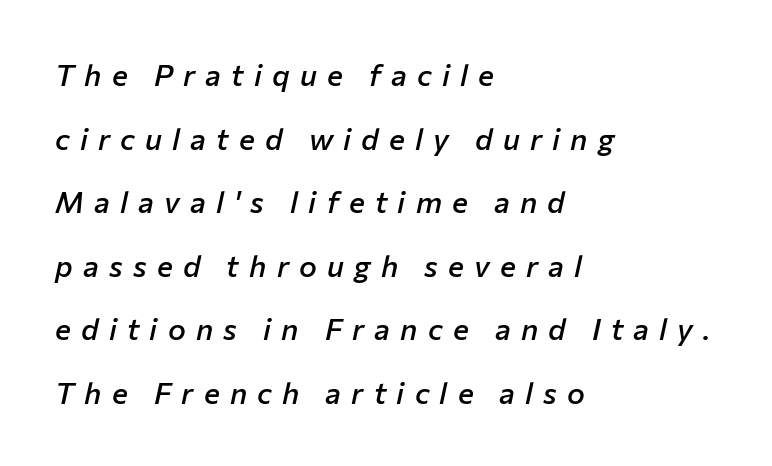
Q: Is the text bold? A: Semi-bold.
Q: Is the text italic (slanted)? A: Yes, it leans right by about 12 degrees.
Q: Is the text underlined? A: No.
Q: How is the paragraph aligned? A: Left-aligned.
Q: Is the spacing between letters normal or unusually wide? A: Unusually wide.
Q: Is the spacing between lines tight, normal or loose? A: Loose.
Q: Width (condensed, normal, or wide)? A: Normal.
Q: Stroke contrast? A: Low.
Q: x-height? A: Medium.
Q: Monospaced? A: No.
